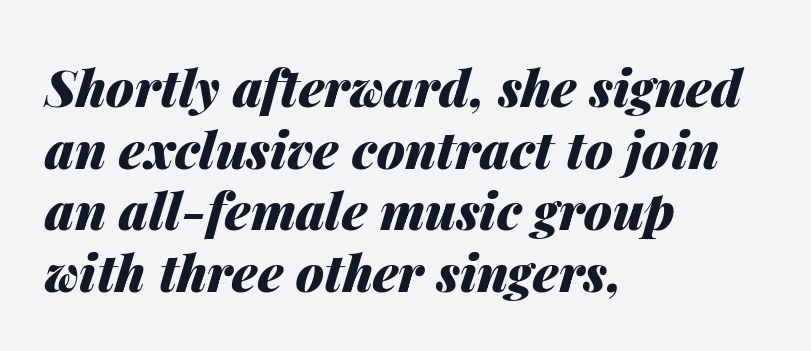
Q: Is the text bold? A: Yes.
Q: Is the text italic (slanted)? A: Yes, it leans right by about 14 degrees.
Q: Is the text underlined? A: No.
Q: How is the paragraph aligned? A: Left-aligned.
Q: Is the spacing between letters normal or unusually wide? A: Normal.
Q: Width (condensed, normal, or wide)? A: Normal.
Q: Stroke contrast? A: Medium.
Q: x-height? A: Medium.
Q: Monospaced? A: No.
